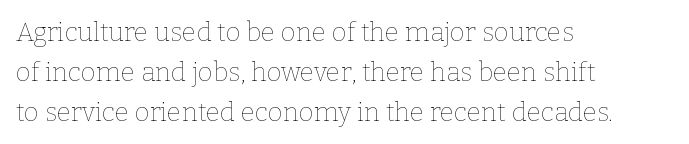
Nobody touched the tracking dial on this one. Line starts are locked; line ends wander. The block of text has a typical density, with ordinary space between rows. The glyphs are unaccompanied by any horizontal stroke below them. Notice how the stems are strictly vertical — no italics here. These glyphs show unthickened strokes, regular width or finer.
